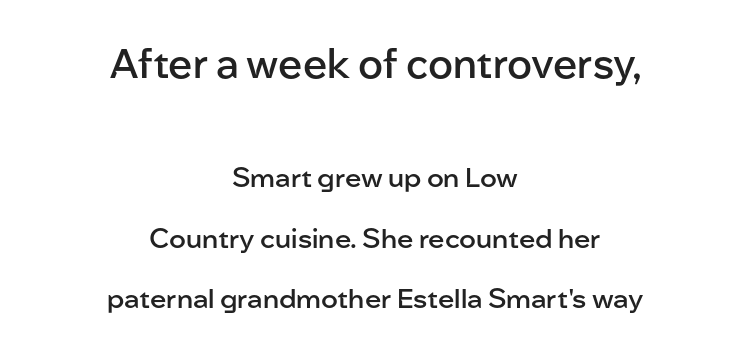
The image shows 40 px semibold sans-serif type, upright; set centered, loose line spacing (2.25x), normal letter spacing, not underlined; the first (top) block is 1.48x larger; low stroke contrast and a medium x-height.
